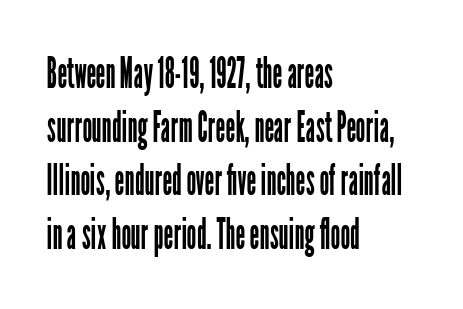
Q: Is the text bold? A: No.
Q: Is the text italic (slanted)? A: No, it is upright.
Q: Is the typeface a serif or a sans-serif typeface? A: Sans-serif.
Q: Is the text underlined? A: No.
Q: How is the paragraph aligned? A: Left-aligned.
Q: Is the spacing between letters normal or unusually wide? A: Normal.
Q: Is the spacing between lines tight, normal or loose? A: Normal.
Q: Width (condensed, normal, or wide)? A: Condensed.
Q: Stroke contrast? A: Low.
Q: x-height? A: Medium.
Q: Monospaced? A: No.
